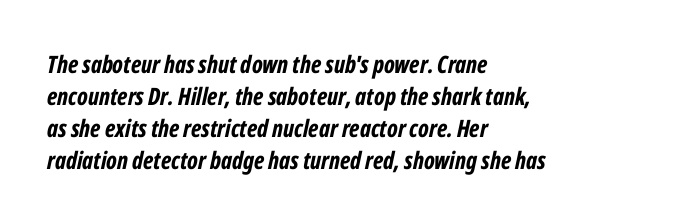
Q: Is the text bold? A: Yes.
Q: Is the text italic (slanted)? A: Yes, it leans right by about 12 degrees.
Q: Is the text underlined? A: No.
Q: How is the paragraph aligned? A: Left-aligned.
Q: Is the spacing between letters normal or unusually wide? A: Normal.
Q: Is the spacing between lines tight, normal or loose? A: Normal.
